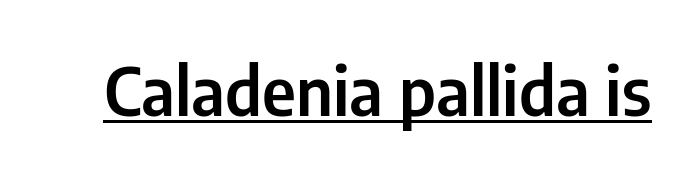
{"serif": "no", "italic": "no", "width": "condensed", "stroke_contrast": "low", "x_height": "medium", "monospaced": "no", "underline": "yes", "letter_spacing": "normal", "letter_spacing_em": 0.0, "glyph_px": 67}
